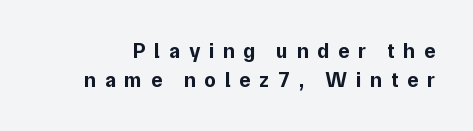
Q: Is the text bold? A: Yes.
Q: Is the text italic (slanted)? A: No, it is upright.
Q: Is the text underlined? A: No.
Q: Is the spacing between letters normal or unusually wide? A: Unusually wide.
Q: Is the spacing between lines tight, normal or loose? A: Normal.
